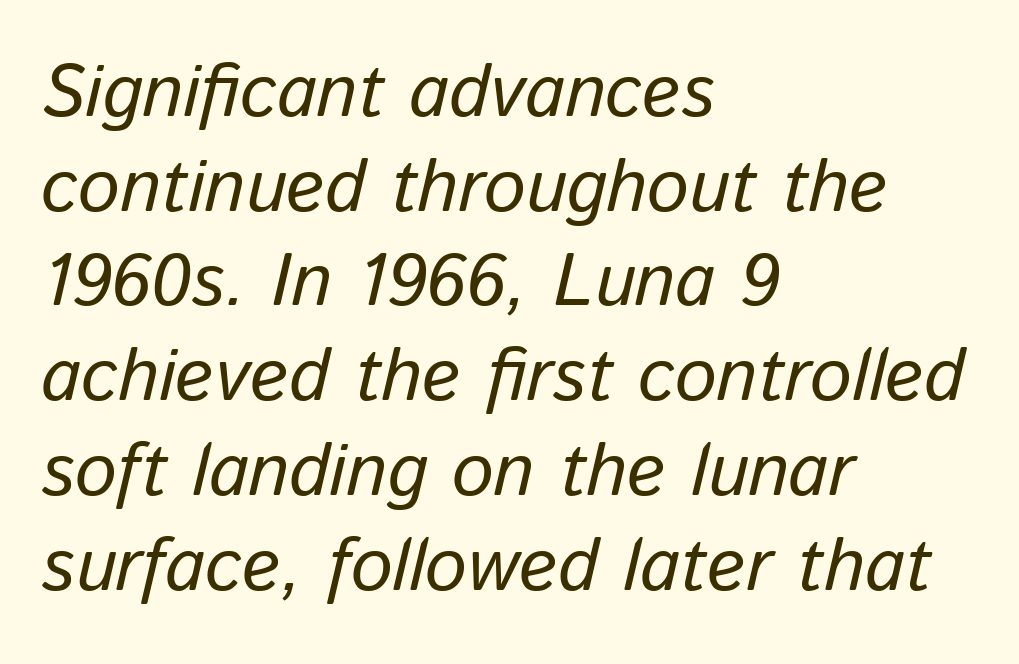
{"italic": "yes", "lean": "right", "slant_degrees": 13, "bold": "no", "weight": "regular", "width": "normal", "stroke_contrast": "low", "x_height": "medium", "monospaced": "no", "underline": "no", "align": "left", "line_spacing": "normal", "line_spacing_ratio": 1.28, "letter_spacing": "normal", "letter_spacing_em": 0.0, "glyph_px": 74}
